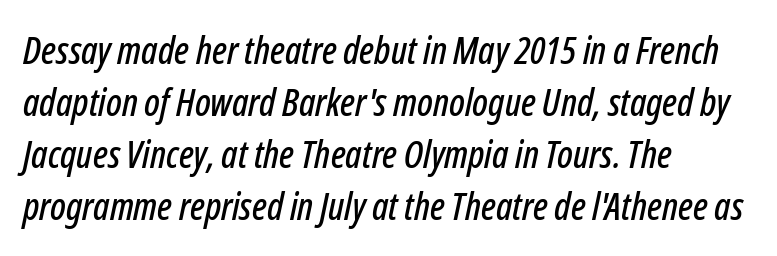
The image shows 38 px condensed type, italic (leaning right); set left-aligned, normal line spacing (1.37x), normal letter spacing, not underlined; low stroke contrast and a medium x-height.
